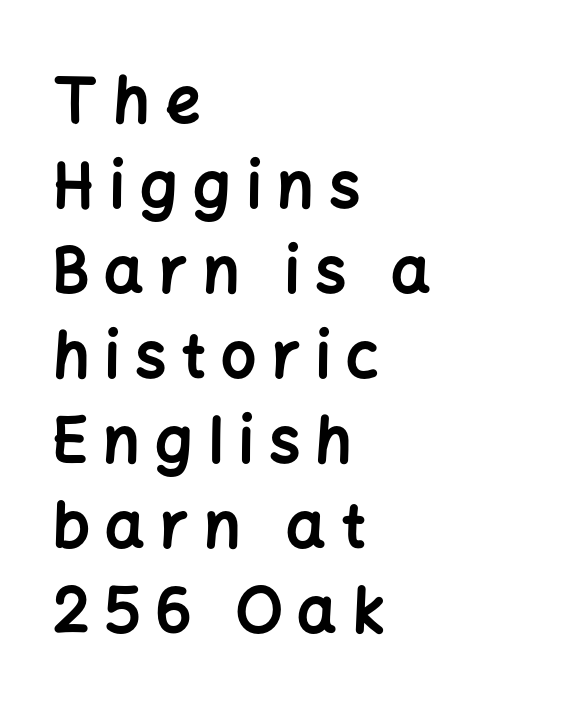
Q: Is the text bold? A: Yes.
Q: Is the text italic (slanted)? A: No, it is upright.
Q: Is the typeface a serif or a sans-serif typeface? A: Sans-serif.
Q: Is the text underlined? A: No.
Q: How is the paragraph aligned? A: Left-aligned.
Q: Is the spacing between letters normal or unusually wide? A: Unusually wide.
Q: Is the spacing between lines tight, normal or loose? A: Normal.
Q: Width (condensed, normal, or wide)? A: Normal.
Q: Stroke contrast? A: Low.
Q: x-height? A: Medium.
Q: Monospaced? A: No.
